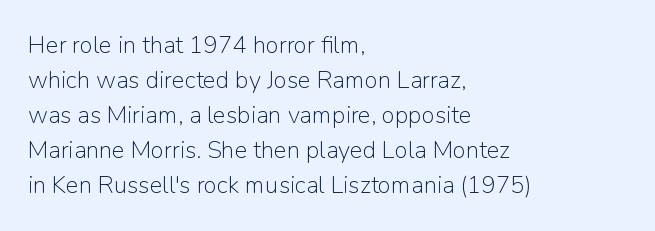
No word sits above an underline. This is the regular roman posture of the typeface. The lines in this sample share a left origin and differ only in where they stop. Successive baselines arrive at the customary interval.
